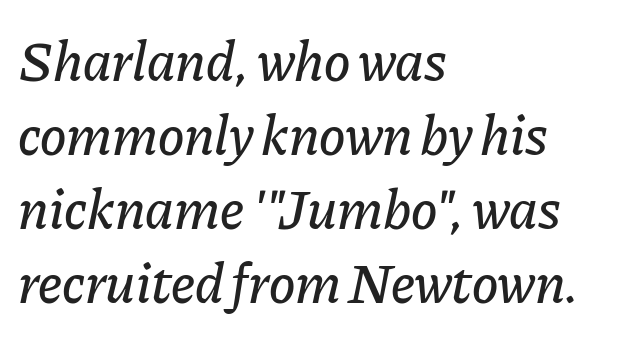
{"italic": "yes", "lean": "right", "slant_degrees": 11, "width": "normal", "stroke_contrast": "low", "x_height": "medium", "monospaced": "no", "underline": "no", "align": "left", "line_spacing": "normal", "line_spacing_ratio": 1.32, "letter_spacing": "normal", "letter_spacing_em": 0.0, "glyph_px": 56}
